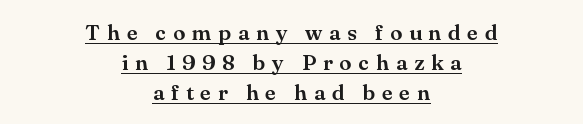
The image shows 22 px text type, upright; set centered, normal line spacing (1.36x), unusually wide letter spacing (+0.31 em), underlined.
